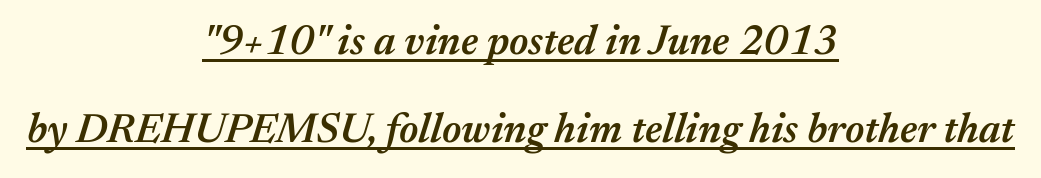
Is this a fixed-width face? No — the glyphs have proportional, varying widths. Is the block centered? Yes — each line is placed symmetrically about the middle. Notice how the stems are inclined rather than vertical — that's the hallmark of italics. Regarding leading, the lines here are spaced well apart.
